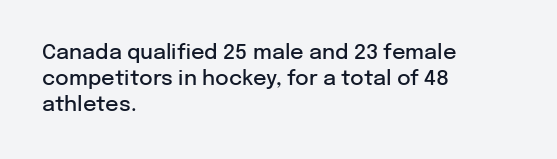
{"italic": "no", "bold": "semi", "underline": "no", "align": "left", "line_spacing_ratio": 1.24, "letter_spacing": "normal", "letter_spacing_em": 0.0, "glyph_px": 21}
